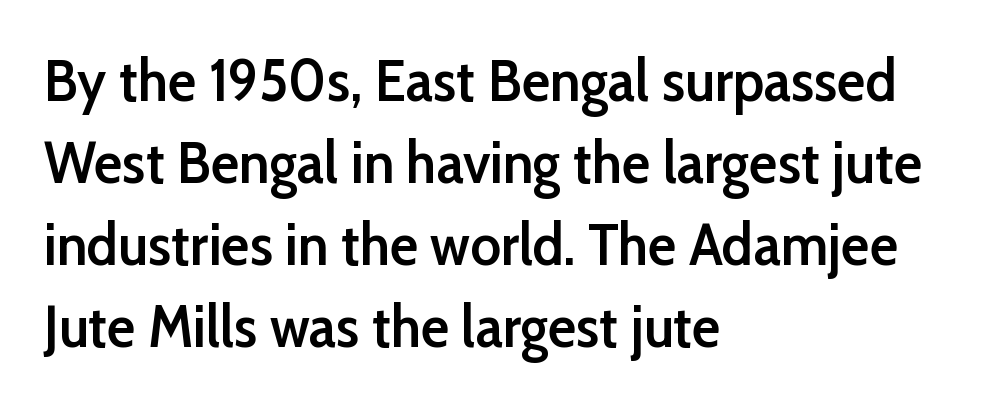
Q: Is the text bold? A: Semi-bold.
Q: Is the text italic (slanted)? A: No, it is upright.
Q: Is the typeface a serif or a sans-serif typeface? A: Sans-serif.
Q: Is the text underlined? A: No.
Q: How is the paragraph aligned? A: Left-aligned.
Q: Is the spacing between letters normal or unusually wide? A: Normal.
Q: Is the spacing between lines tight, normal or loose? A: Normal.
Q: Width (condensed, normal, or wide)? A: Normal.
Q: Stroke contrast? A: Low.
Q: x-height? A: Medium.
Q: Monospaced? A: No.
